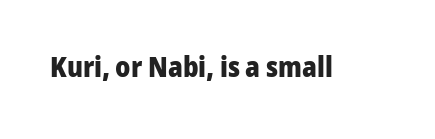
{"serif": "no", "italic": "no", "bold": "yes", "weight": "heavy", "width": "normal", "stroke_contrast": "low", "x_height": "medium", "monospaced": "no", "underline": "no", "letter_spacing": "normal", "letter_spacing_em": 0.0, "glyph_px": 28}
